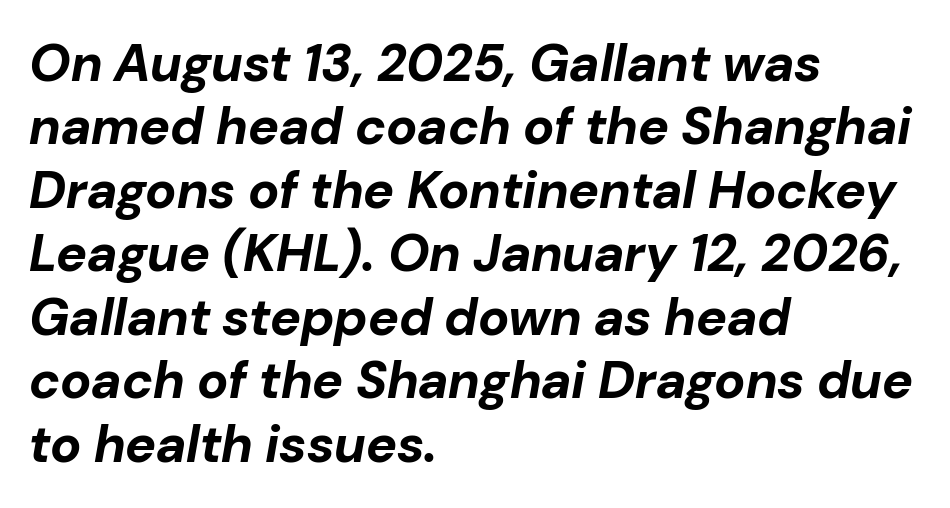
Q: Is the text bold? A: Yes.
Q: Is the text italic (slanted)? A: Yes, it leans right by about 10 degrees.
Q: Is the text underlined? A: No.
Q: How is the paragraph aligned? A: Left-aligned.
Q: Is the spacing between letters normal or unusually wide? A: Normal.
Q: Width (condensed, normal, or wide)? A: Normal.
Q: Stroke contrast? A: Low.
Q: x-height? A: Medium.
Q: Monospaced? A: No.
